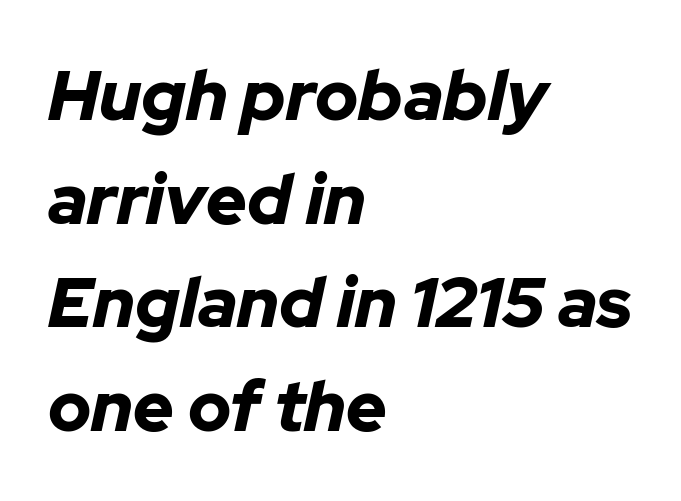
Does the weight exceed regular? Yes, all the way to bold. Character widths vary here, with narrow letters taking less room than wide ones. This is oblique type, the kind used for emphasis or titles. One glance says typical: line gaps are just what's usual. Just letters on the line, the space beneath them empty.
